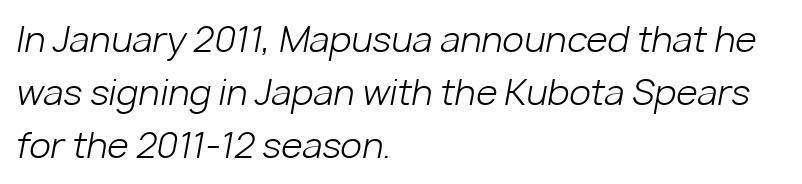
Q: Is the text bold? A: No.
Q: Is the text italic (slanted)? A: Yes, it leans right by about 10 degrees.
Q: Is the text underlined? A: No.
Q: How is the paragraph aligned? A: Left-aligned.
Q: Is the spacing between letters normal or unusually wide? A: Normal.
Q: Is the spacing between lines tight, normal or loose? A: Normal.
Q: Width (condensed, normal, or wide)? A: Normal.
Q: Stroke contrast? A: Low.
Q: x-height? A: Medium.
Q: Monospaced? A: No.
